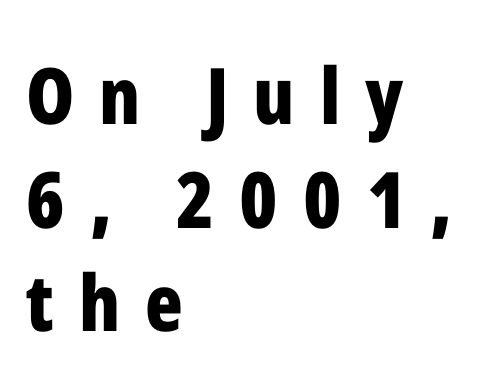
{"serif": "no", "italic": "no", "bold": "yes", "weight": "bold", "width": "condensed", "stroke_contrast": "low", "x_height": "medium", "monospaced": "no", "underline": "no", "align": "left", "line_spacing": "normal", "line_spacing_ratio": 1.33, "letter_spacing": "wide", "letter_spacing_em": 0.32, "glyph_px": 78}
